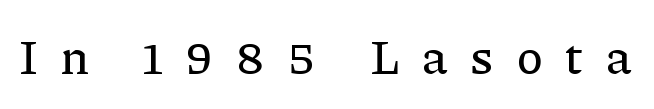
Q: Is the text italic (slanted)? A: No, it is upright.
Q: Is the typeface a serif or a sans-serif typeface? A: Serif.
Q: Is the text underlined? A: No.
Q: Is the spacing between letters normal or unusually wide? A: Unusually wide.
Q: Width (condensed, normal, or wide)? A: Normal.
Q: Stroke contrast? A: Low.
Q: x-height? A: Medium.
Q: Monospaced? A: No.
